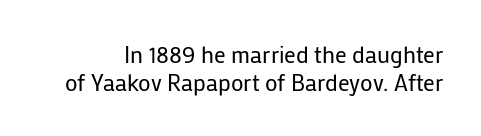
Q: Is the text bold? A: No.
Q: Is the text italic (slanted)? A: No, it is upright.
Q: Is the text underlined? A: No.
Q: Is the spacing between letters normal or unusually wide? A: Normal.
